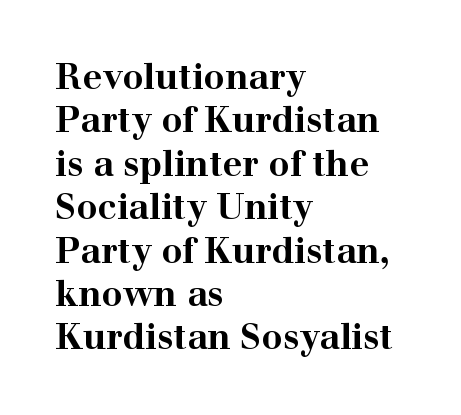
Q: Is the text bold? A: Yes.
Q: Is the text italic (slanted)? A: No, it is upright.
Q: Is the typeface a serif or a sans-serif typeface? A: Serif.
Q: Is the text underlined? A: No.
Q: How is the paragraph aligned? A: Left-aligned.
Q: Is the spacing between letters normal or unusually wide? A: Normal.
Q: Width (condensed, normal, or wide)? A: Wide.
Q: Stroke contrast? A: High.
Q: x-height? A: Medium.
Q: Monospaced? A: No.
